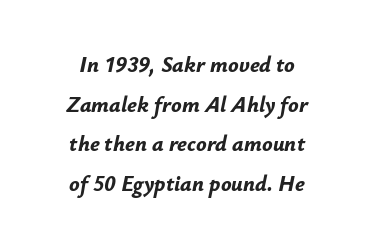
The image shows 22 px bold type, italic (leaning right); set centered, line spacing 1.8x, normal letter spacing, not underlined.
